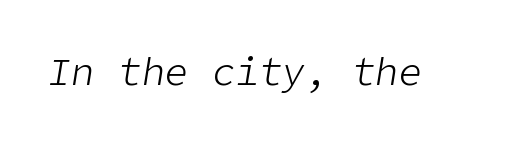
Q: Is the text bold? A: No.
Q: Is the text italic (slanted)? A: Yes, it leans right by about 9 degrees.
Q: Is the text underlined? A: No.
Q: Is the spacing between letters normal or unusually wide? A: Normal.
Q: Width (condensed, normal, or wide)? A: Normal.
Q: Stroke contrast? A: Low.
Q: x-height? A: Medium.
